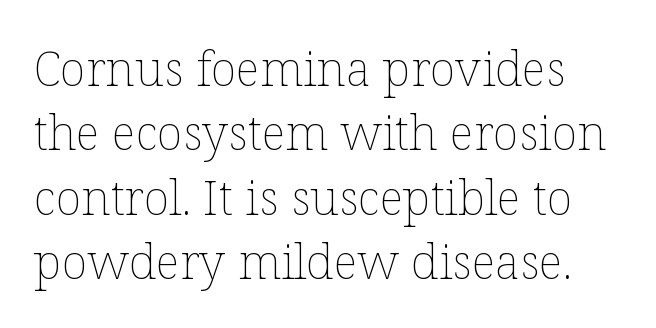
The image shows 48 px thin type, upright; set normal line spacing (1.34x), normal letter spacing, not underlined; low stroke contrast and a medium x-height.
